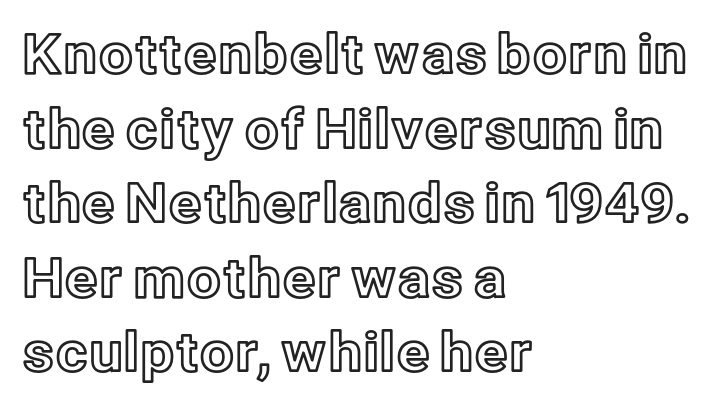
{"italic": "no", "width": "normal", "x_height": "medium", "monospaced": "no", "underline": "no", "align": "left", "line_spacing": "normal", "line_spacing_ratio": 1.38, "letter_spacing": "normal", "letter_spacing_em": 0.0, "glyph_px": 54}
